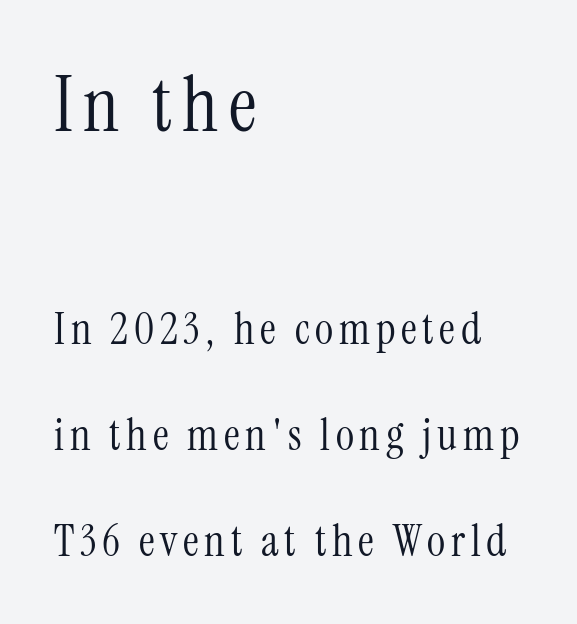
{"serif": "yes", "italic": "no", "bold": "no", "weight": "light", "width": "condensed", "stroke_contrast": "medium", "x_height": "medium", "monospaced": "no", "underline": "no", "align": "left", "line_spacing": "loose", "line_spacing_ratio": 2.4, "larger_block": "first", "size_ratio": 1.75, "glyph_px": 77}
